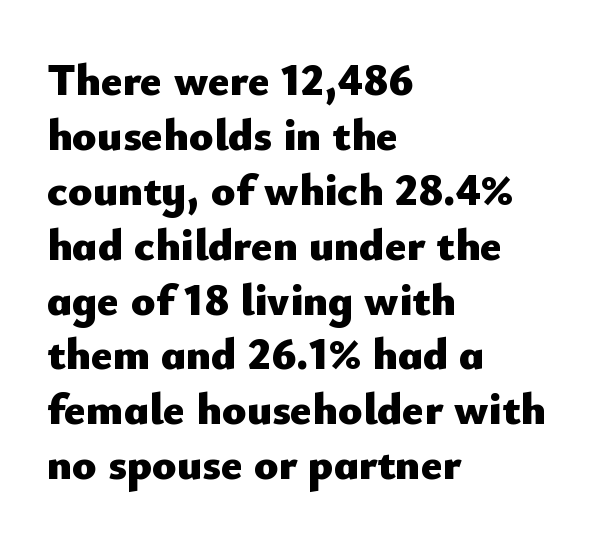
A clean baseline with only descenders dipping below it. Ordinary non-slanted type is in use. How are the letters spaced? Ordinarily, with no added tracking. Its strokes are broad and dark, the hallmark of bold type.
